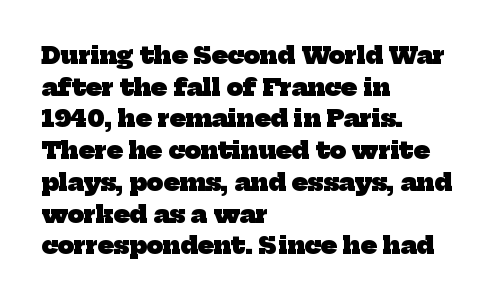
The image shows 23 px bold type; set left-aligned, normal line spacing (1.38x), normal letter spacing, not underlined.
